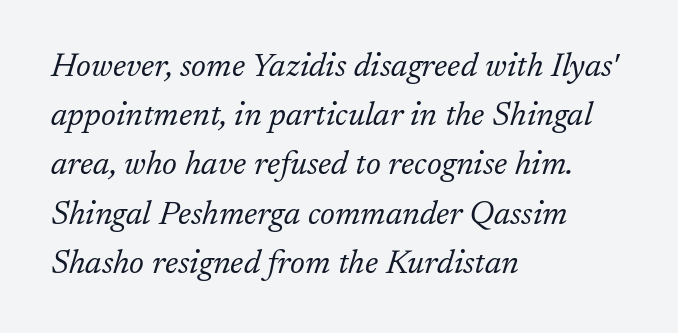
Casual observation: everything's shoved over to the left. The face used here is rendered with its standard letterfit. The vertical gap from one line to the next is medium. What kind of face is this? One with serifs. This sample has the flowing, uneven cadence of proportional lettering. The letters look calm and open, with moderate or lighter stems.
